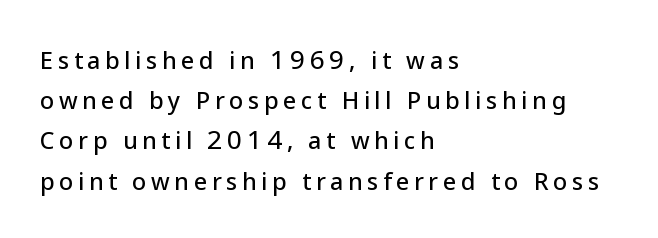
Q: Is the text italic (slanted)? A: No, it is upright.
Q: Is the text underlined? A: No.
Q: How is the paragraph aligned? A: Left-aligned.
Q: Is the spacing between letters normal or unusually wide? A: Unusually wide.
